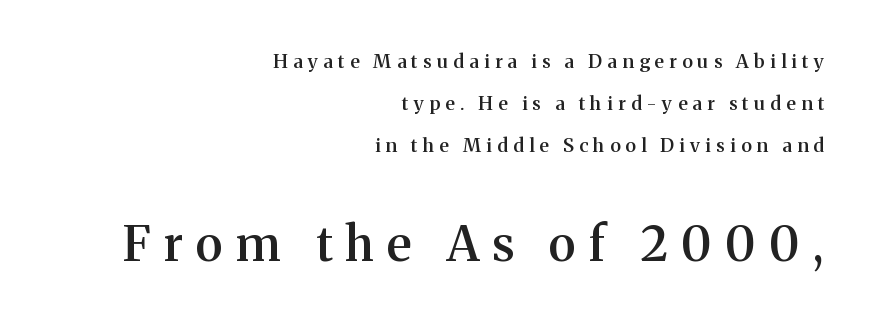
The image shows 48 px semibold serif type, upright; set right-aligned, loose line spacing (2.2x), unusually wide letter spacing (+0.28 em), not underlined; the second (bottom) block is 2.53x larger; medium stroke contrast and a medium x-height.
